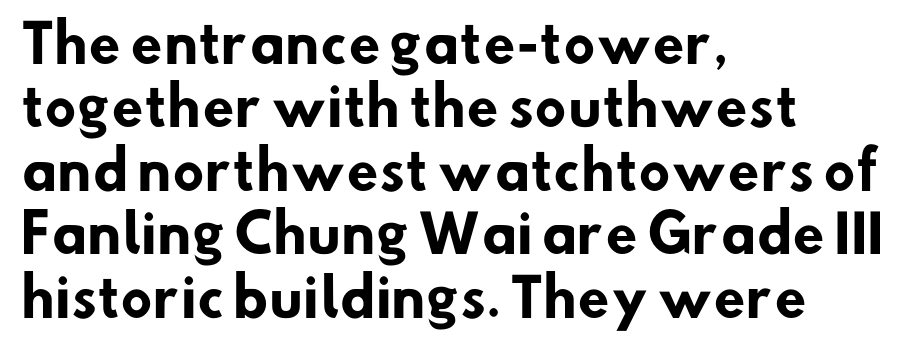
Bare-footed words on every line. Proportional: the letters do not fall into vertical columns. The designer went with a sans here, leaving each stem footless. Caption: bold face, heavy strokes. All the whitespace from short lines collects on the right.
